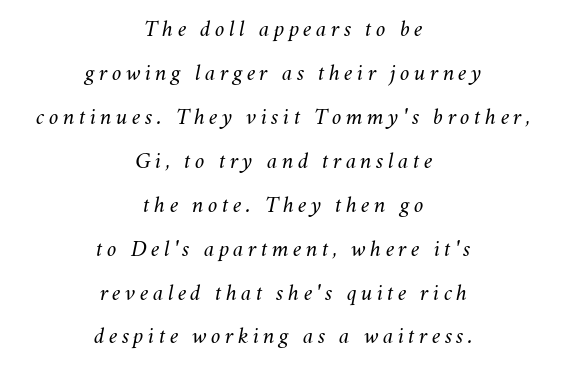
These lines were composed using italics. The passage is arranged like a title page — every line centered. No heavy texture on the line: the type isn't bold. Beneath every word, the page is bare.
